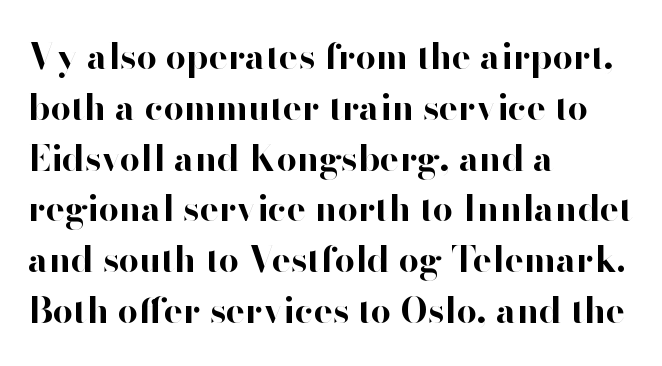
Q: Is the text bold? A: Yes.
Q: Is the text italic (slanted)? A: No, it is upright.
Q: Is the typeface a serif or a sans-serif typeface? A: Sans-serif.
Q: Is the text underlined? A: No.
Q: How is the paragraph aligned? A: Left-aligned.
Q: Is the spacing between letters normal or unusually wide? A: Normal.
Q: Is the spacing between lines tight, normal or loose? A: Normal.
Q: Width (condensed, normal, or wide)? A: Normal.
Q: Stroke contrast? A: High.
Q: x-height? A: Small.
Q: Monospaced? A: No.
